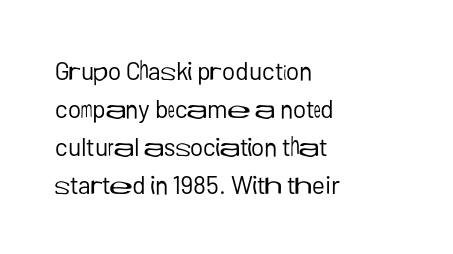
The image shows 25 px text type, upright; set left-aligned, normal line spacing (1.52x), normal letter spacing, not underlined.
